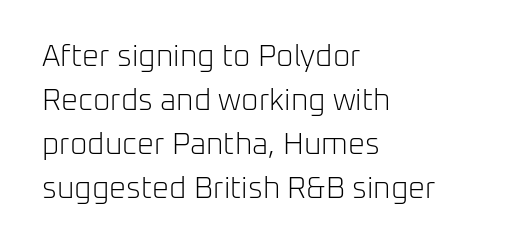
Q: Is the text bold? A: No.
Q: Is the text italic (slanted)? A: No, it is upright.
Q: Is the typeface a serif or a sans-serif typeface? A: Sans-serif.
Q: Is the text underlined? A: No.
Q: How is the paragraph aligned? A: Left-aligned.
Q: Is the spacing between letters normal or unusually wide? A: Normal.
Q: Is the spacing between lines tight, normal or loose? A: Normal.
Q: Width (condensed, normal, or wide)? A: Normal.
Q: Stroke contrast? A: Low.
Q: x-height? A: Medium.
Q: Monospaced? A: No.
